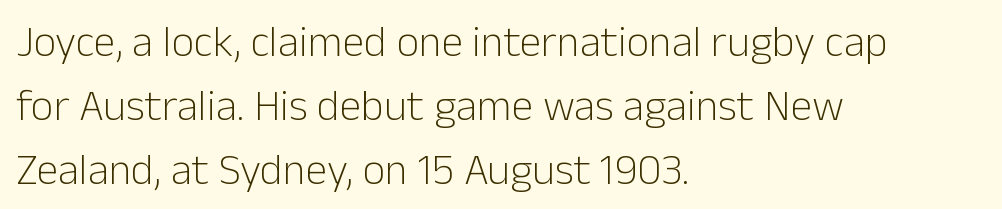
Q: Is the text bold? A: No.
Q: Is the text italic (slanted)? A: No, it is upright.
Q: Is the typeface a serif or a sans-serif typeface? A: Sans-serif.
Q: Is the text underlined? A: No.
Q: How is the paragraph aligned? A: Left-aligned.
Q: Is the spacing between letters normal or unusually wide? A: Normal.
Q: Is the spacing between lines tight, normal or loose? A: Normal.
Q: Width (condensed, normal, or wide)? A: Normal.
Q: Stroke contrast? A: Low.
Q: x-height? A: Medium.
Q: Monospaced? A: No.
